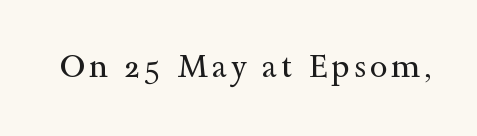
{"serif": "yes", "italic": "no", "bold": "no", "weight": "regular", "width": "wide", "x_height": "small", "monospaced": "no", "underline": "no", "glyph_px": 32}
